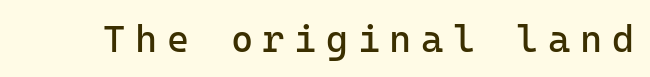
The letters stand upright; this is a roman face. Think of a typewriter: that constant character pitch is what you see here. Beneath every word, the page is bare. A typesetter would label this face a sans. A typesetter would call this heavily tracked-out type.
